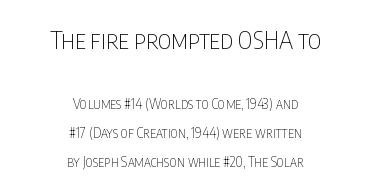
Q: Is the text bold? A: No.
Q: Is the text italic (slanted)? A: No, it is upright.
Q: Is the text underlined? A: No.
Q: How is the paragraph aligned? A: Centered.
Q: Is the spacing between letters normal or unusually wide? A: Normal.
Q: Is the spacing between lines tight, normal or loose? A: Loose.
Q: Which block of text is set in a larger size, the first (top) or the second (bottom)? A: The first (top) one.
